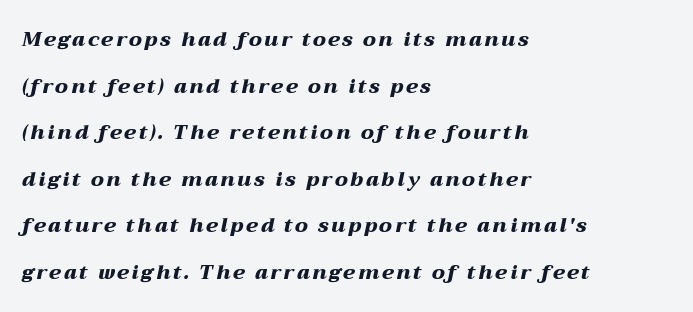
The image shows 20 px bold type, italic (leaning right); set left-aligned, loose line spacing (2.33x), not underlined.
